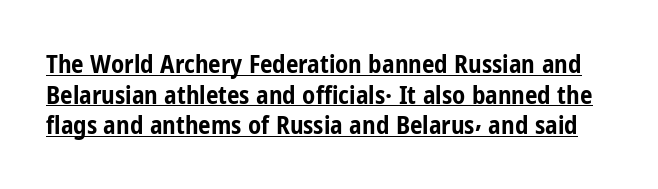
{"italic": "no", "bold": "yes", "underline": "yes", "line_spacing_ratio": 1.23, "letter_spacing": "normal", "letter_spacing_em": 0.0, "glyph_px": 25}
